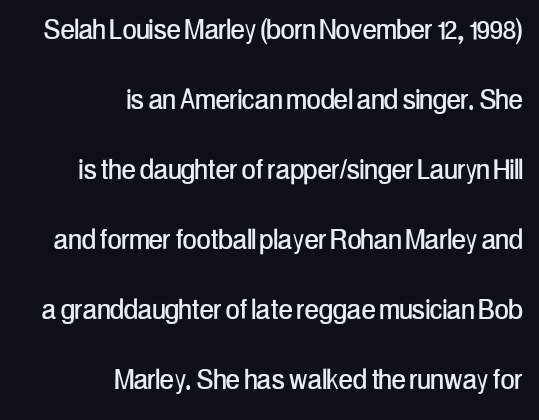
The image shows 34 px condensed sans-serif type, upright; set right-aligned, loose line spacing (2.06x), normal letter spacing, not underlined; low stroke contrast and a medium x-height.
